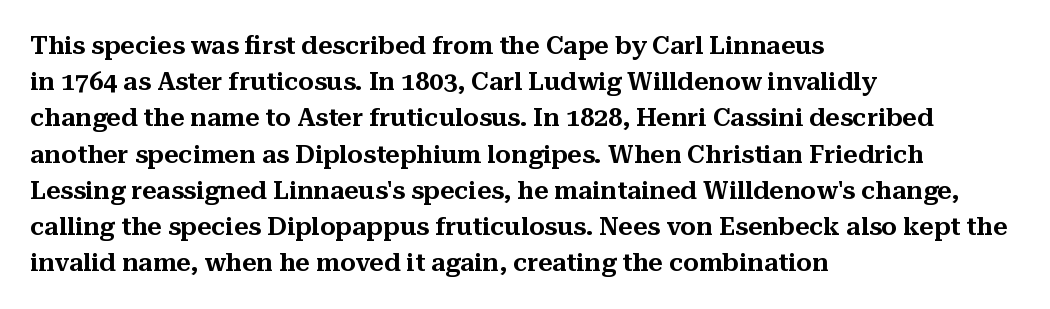
The image shows 25 px text type, upright; set left-aligned, normal line spacing (1.45x), normal letter spacing, not underlined.
